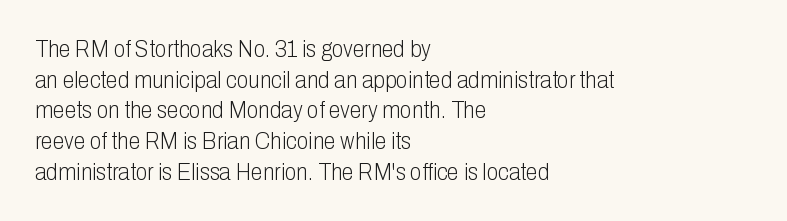
{"italic": "no", "bold": "no", "underline": "no", "align": "left", "line_spacing": "normal", "line_spacing_ratio": 1.28, "letter_spacing": "normal", "letter_spacing_em": 0.0, "glyph_px": 24}
